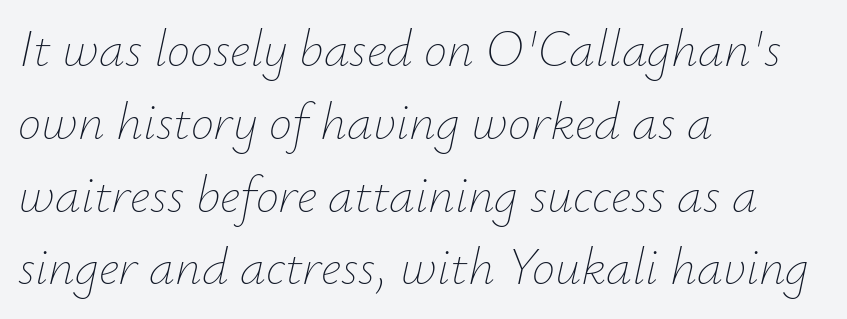
The paragraph shown leans on its left margin. Summary of weight: not heavy and not bold. Each letter keeps its own natural width here, so spacing adapts to shape. Look at the tracking — it's just the regular setting, nothing added. Vertically, the passage feels balanced, rows spaced as you'd expect. The space beneath each line is pristine and unruled.
